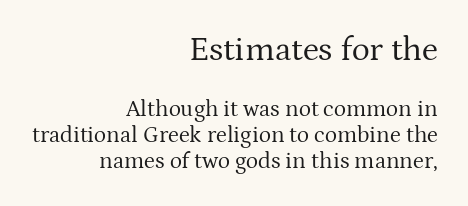
The image shows 34 px regular-weight serif type, upright; set right-aligned, tight line spacing (1.14x), normal letter spacing, not underlined; the first (top) block is 1.48x larger; medium stroke contrast and a medium x-height.
